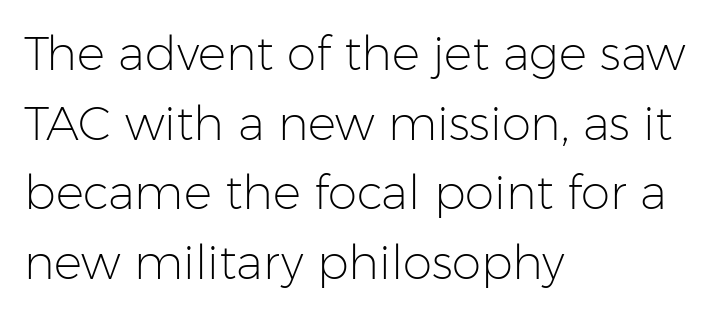
The image shows 47 px light sans-serif type, upright; set left-aligned, normal line spacing (1.48x), normal letter spacing, not underlined; low stroke contrast and a medium x-height.
